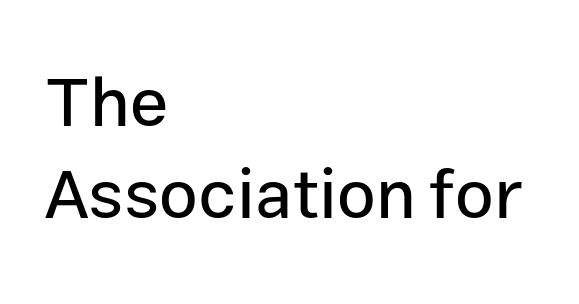
The image shows 69 px sans-serif type, upright; set left-aligned, normal line spacing (1.33x), normal letter spacing, not underlined; low stroke contrast and a medium x-height.
